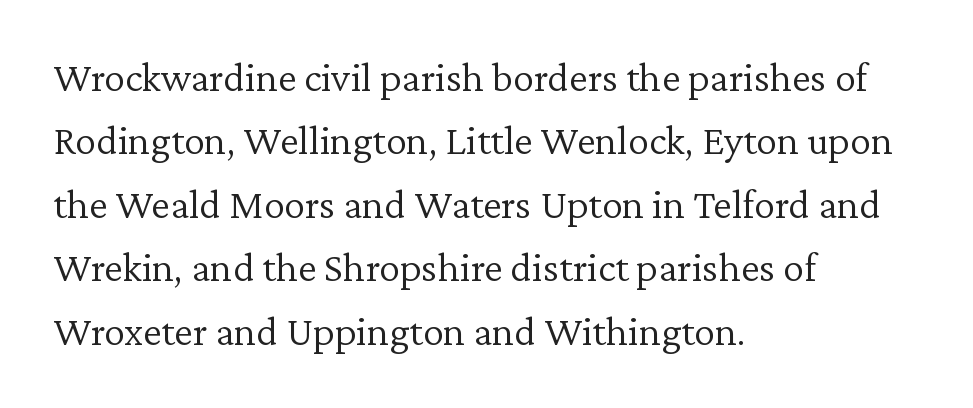
The image shows 42 px light serif type, upright; set left-aligned, normal line spacing (1.51x), normal letter spacing, not underlined; low stroke contrast and a medium x-height.
